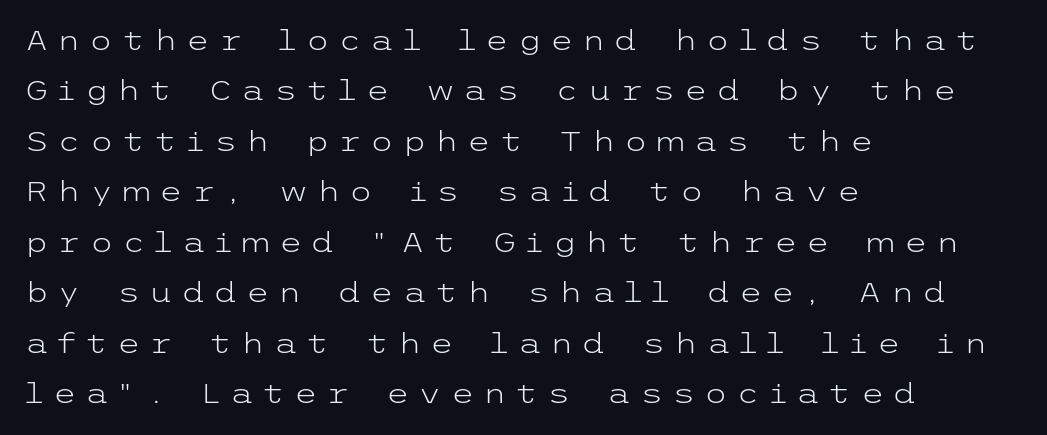
All the whitespace from short lines collects on the right. No chunkiness to these letters — they're not bold. The space directly below the letters is spotless. Words appear elongated and porous because spacing is wide.
